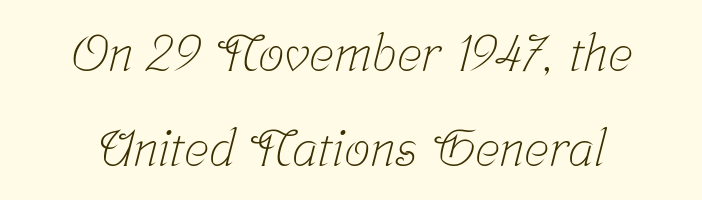
The image shows 52 px light, condensed serif type; set line spacing 1.82x, normal letter spacing, not underlined; low stroke contrast and a medium x-height.
